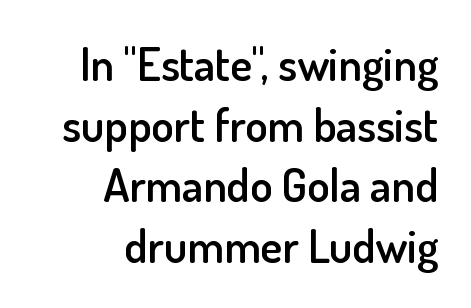
{"serif": "no", "italic": "no", "bold": "semi", "weight": "semibold", "width": "normal", "stroke_contrast": "low", "x_height": "small", "monospaced": "no", "underline": "no", "align": "right", "line_spacing": "normal", "line_spacing_ratio": 1.32, "letter_spacing": "normal", "letter_spacing_em": 0.0, "glyph_px": 46}
